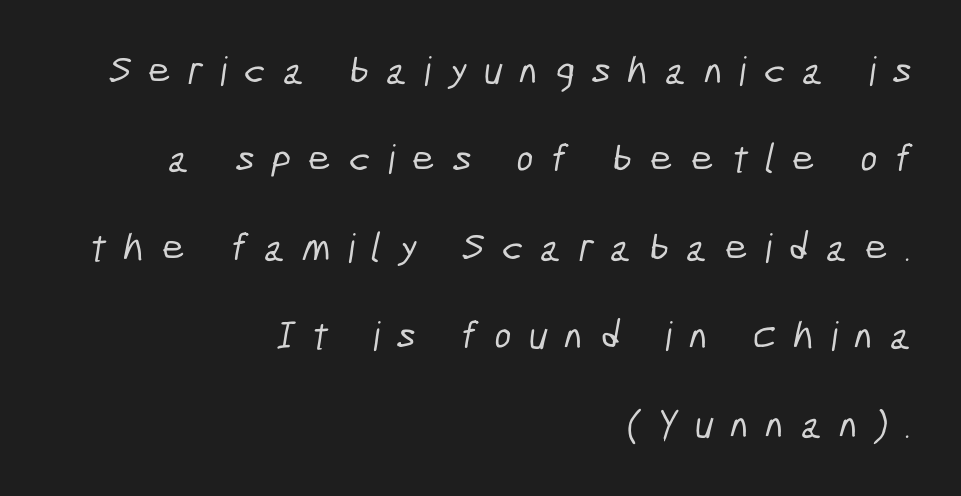
Q: Is the typeface a serif or a sans-serif typeface? A: Sans-serif.
Q: Is the text underlined? A: No.
Q: How is the paragraph aligned? A: Right-aligned.
Q: Is the spacing between letters normal or unusually wide? A: Unusually wide.
Q: Is the spacing between lines tight, normal or loose? A: Loose.
Q: Width (condensed, normal, or wide)? A: Condensed.
Q: Stroke contrast? A: Low.
Q: x-height? A: Medium.
Q: Monospaced? A: No.
